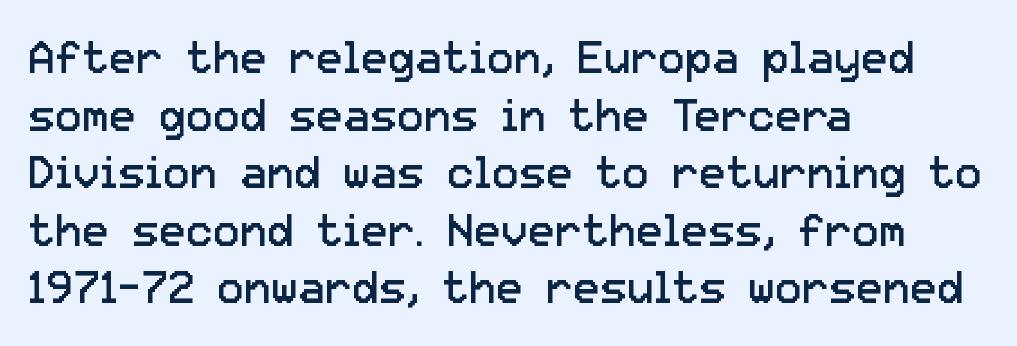
Q: Is the text bold? A: No.
Q: Is the text italic (slanted)? A: No, it is upright.
Q: Is the typeface a serif or a sans-serif typeface? A: Sans-serif.
Q: Is the text underlined? A: No.
Q: How is the paragraph aligned? A: Left-aligned.
Q: Is the spacing between letters normal or unusually wide? A: Normal.
Q: Is the spacing between lines tight, normal or loose? A: Normal.
Q: Width (condensed, normal, or wide)? A: Normal.
Q: Stroke contrast? A: Low.
Q: x-height? A: Medium.
Q: Monospaced? A: No.
